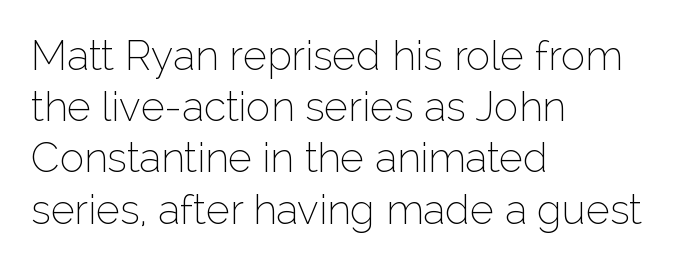
The specimen reads as upright at a glance. Descenders hang freely into open space. The face used here is proportionally spaced, like ordinary book or web type. In CSS terms this would be text-align: left.
